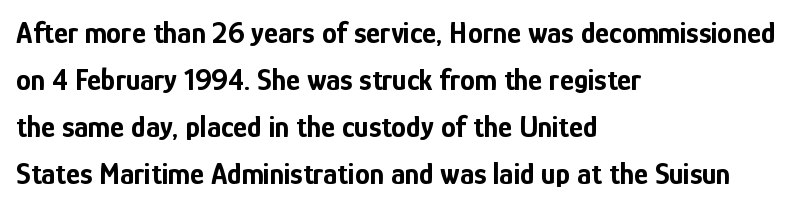
The image shows 30 px bold, condensed sans-serif type, upright; set left-aligned, normal line spacing (1.57x), normal letter spacing, not underlined; low stroke contrast and a medium x-height.
